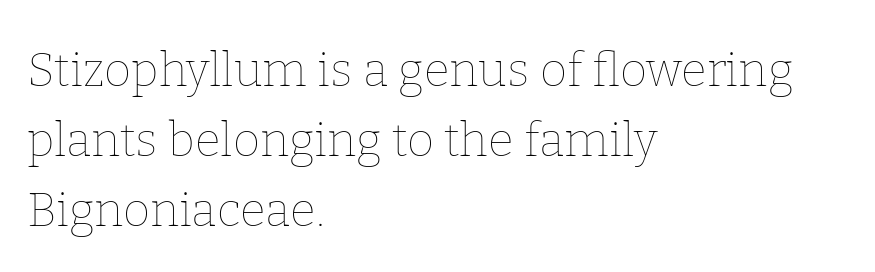
Normally led — the rows are evenly, conventionally spaced. The letterforms sit shoulder to shoulder at normal distance. Italic? Not at all — the glyphs are vertical. The setting favours the left margin, as ordinary paragraphs usually do. The characters are drawn with everyday or finer stroke widths. Underlining? Definitely not there.
